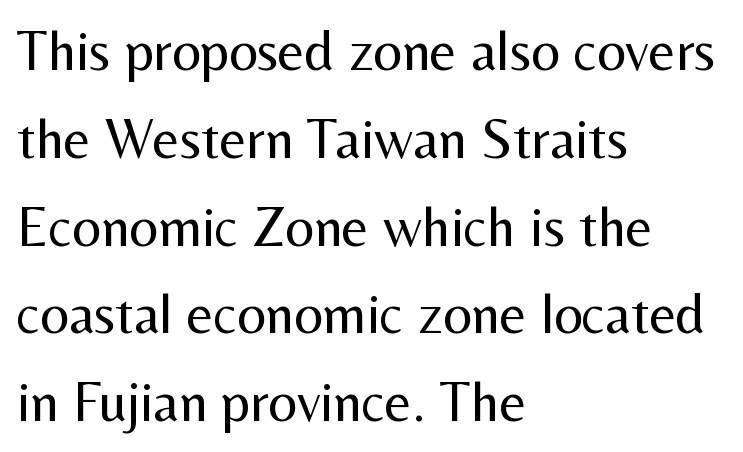
The image shows 57 px regular-weight sans-serif type, upright; set left-aligned, normal line spacing (1.54x), normal letter spacing, not underlined; medium stroke contrast and a medium x-height.
